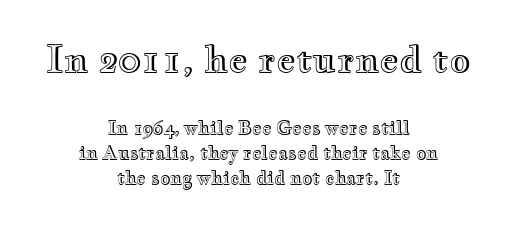
{"italic": "no", "width": "wide", "x_height": "small", "monospaced": "no", "underline": "no", "align": "center", "line_spacing": "normal", "line_spacing_ratio": 1.39, "letter_spacing": "normal", "letter_spacing_em": 0.0, "larger_block": "first", "size_ratio": 2.06, "glyph_px": 37}
